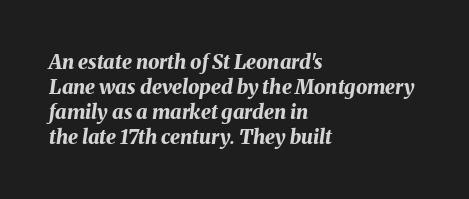
{"italic": "yes", "lean": "right", "slant_degrees": 8, "bold": "yes", "underline": "no", "align": "left", "line_spacing": "normal", "line_spacing_ratio": 1.25, "letter_spacing": "normal", "letter_spacing_em": 0.0, "glyph_px": 20}
